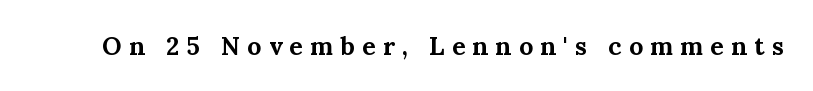
Q: Is the text bold? A: Yes.
Q: Is the text italic (slanted)? A: No, it is upright.
Q: Is the text underlined? A: No.
Q: Is the spacing between letters normal or unusually wide? A: Unusually wide.
